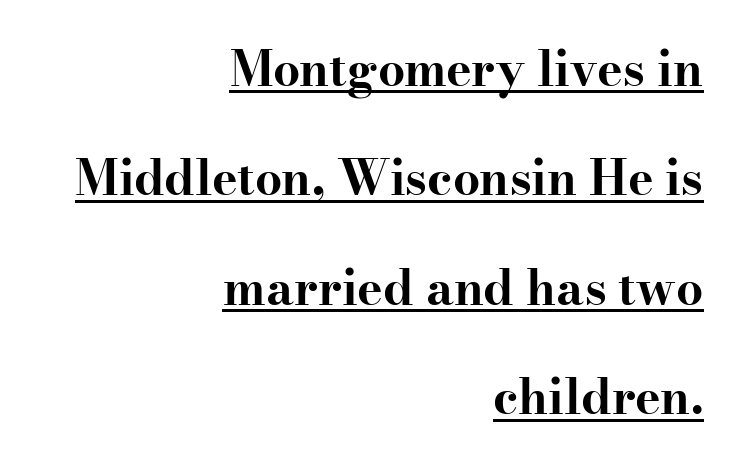
These characters rest on top of a visible drawn line. These lines were composed using upright roman letters. Notice how the passage keeps a crisp vertical edge on the right only. The face used here is proportionally spaced, like ordinary book or web type. The letters carry serifs — small finishing strokes at the ends of their stems.
